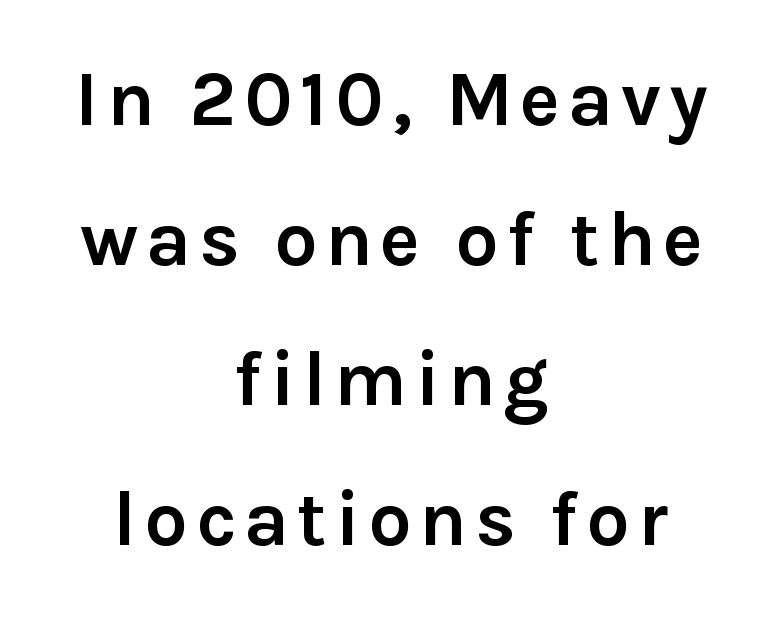
The image shows 77 px semibold sans-serif type, upright; set centered, line spacing 1.82x, not underlined; a medium x-height.
